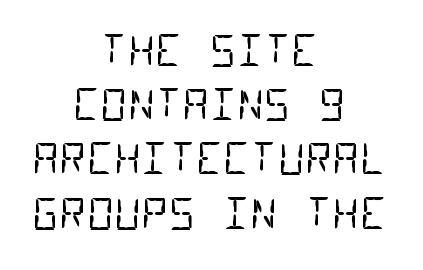
Check the space under the baseline: it is left empty. Neither beginnings nor endings align; midpoints do. Look at the tracking — it's just the regular setting, nothing added. The passage shown is typeset with a sans-serif family.
